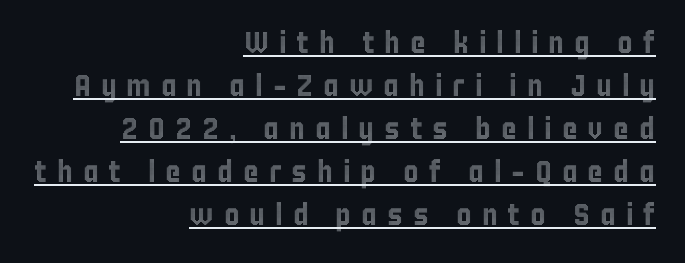
{"italic": "no", "width": "condensed", "x_height": "large", "monospaced": "no", "underline": "yes", "align": "right", "line_spacing": "normal", "line_spacing_ratio": 1.43, "letter_spacing": "wide", "letter_spacing_em": 0.33, "glyph_px": 30}
